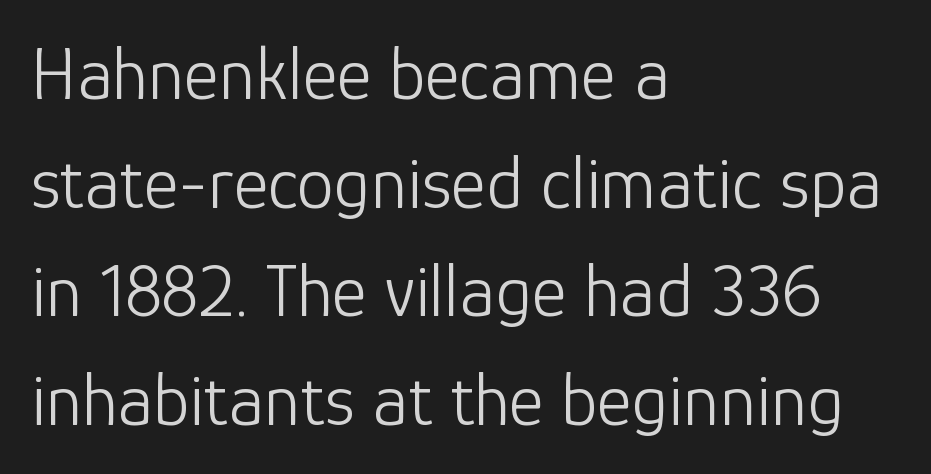
The image shows 75 px light sans-serif type, upright; set left-aligned, normal line spacing (1.45x), normal letter spacing, not underlined; low stroke contrast and a medium x-height.
